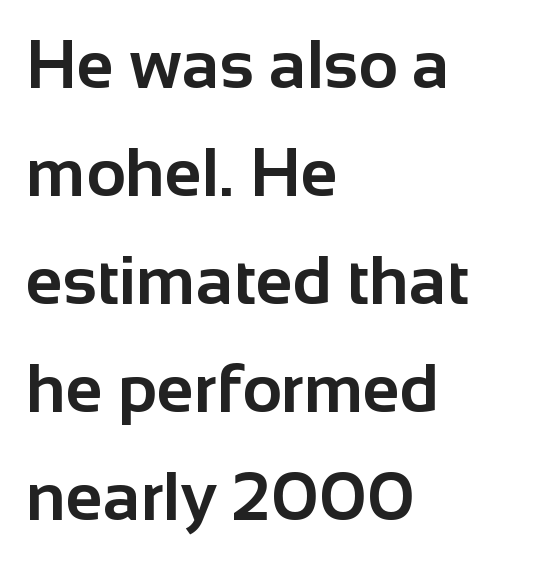
Whoever set this chose a conventional vertical rhythm. The rag falls on the right side of this text block. Is there any slant? The stems are plumb. Here the glyphs are tracked normally, forming tight word shapes. Is the type bold? Yes — the strokes are clearly thick and heavy. Bare-footed words on every line.
